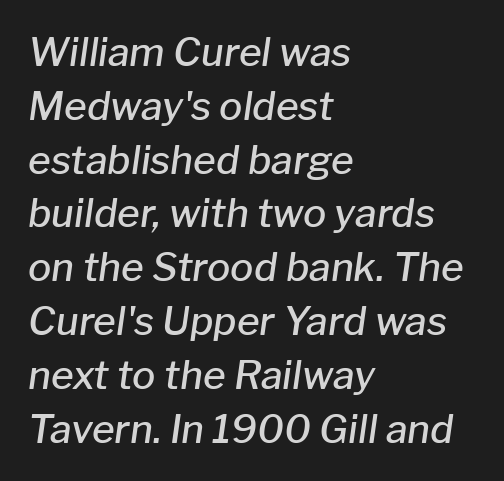
The image shows 39 px semibold type, italic (leaning right); set left-aligned, normal line spacing (1.38x), normal letter spacing, not underlined; low stroke contrast and a medium x-height.
